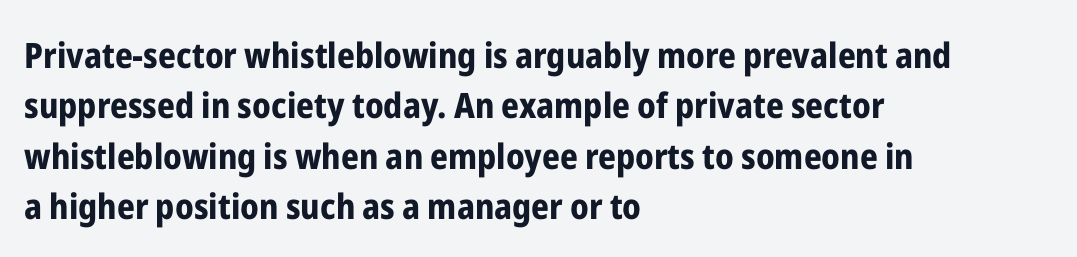
Regarding serifs, this sample does without them. This is heavy type, rendered in bold. You could not count columns in this text — the font is proportionally spaced. The passage shown is not underscored anywhere.
